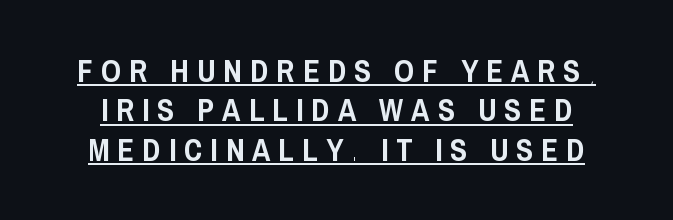
{"serif": "no", "italic": "no", "width": "condensed", "stroke_contrast": "low", "x_height": "large", "monospaced": "no", "underline": "yes", "line_spacing": "normal", "line_spacing_ratio": 1.27, "letter_spacing": "wide", "letter_spacing_em": 0.26, "glyph_px": 31}
